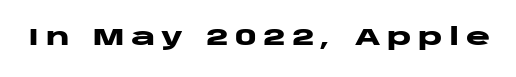
Each glyph is drawn with heavy, bold strokes. This sample uses an upright cut, with every glyph sitting square on the baseline. Underline: absent. The tracking reads as deliberately expanded to a designer's eye.
